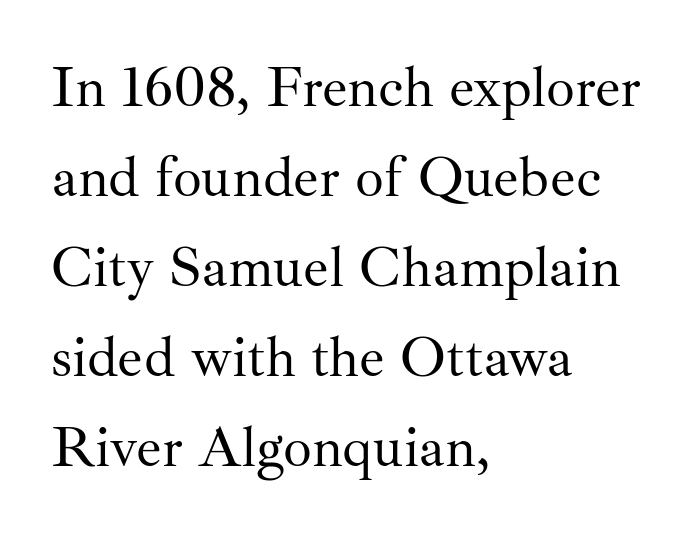
The image shows 57 px regular-weight serif type, upright; set left-aligned, normal line spacing (1.58x), normal letter spacing, not underlined; medium stroke contrast and a small x-height.
